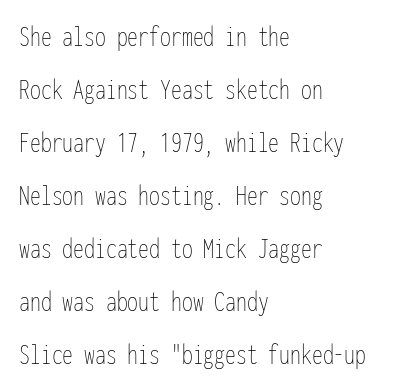
{"italic": "no", "bold": "no", "weight": "thin", "width": "condensed", "stroke_contrast": "low", "x_height": "medium", "monospaced": "yes", "underline": "no", "align": "left", "line_spacing_ratio": 1.71, "letter_spacing": "normal", "letter_spacing_em": 0.0, "glyph_px": 31}
